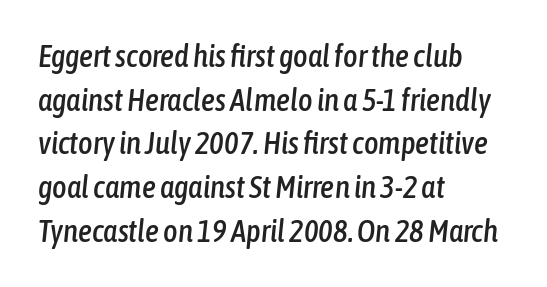
When letters slant like this, we call the style italic. Students, observe: this is what conventionally led text looks like. Character widths vary here, with narrow letters taking less room than wide ones. These lines keep a tight, regular rhythm from letter to letter. A bare baseline throughout the passage.
